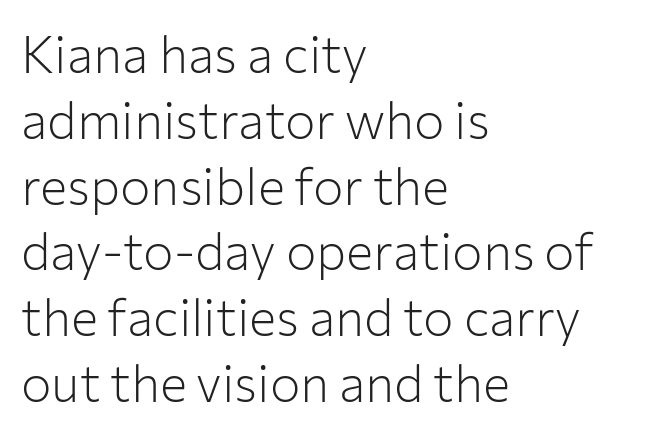
{"serif": "no", "italic": "no", "bold": "no", "weight": "light", "width": "normal", "stroke_contrast": "low", "x_height": "medium", "monospaced": "no", "underline": "no", "align": "left", "line_spacing": "normal", "line_spacing_ratio": 1.29, "letter_spacing": "normal", "letter_spacing_em": 0.0, "glyph_px": 51}
